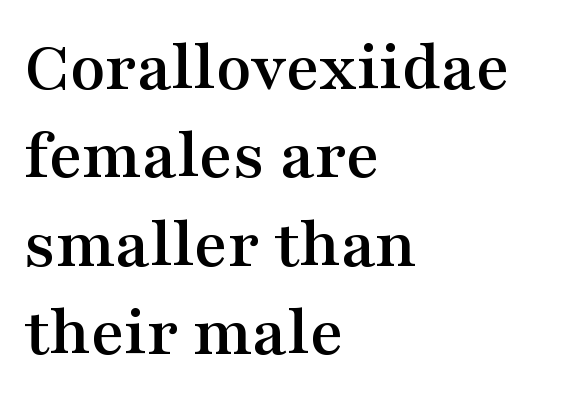
The image shows 73 px wide serif type, upright; set left-aligned, line spacing 1.21x, normal letter spacing, not underlined; medium stroke contrast and a medium x-height.
